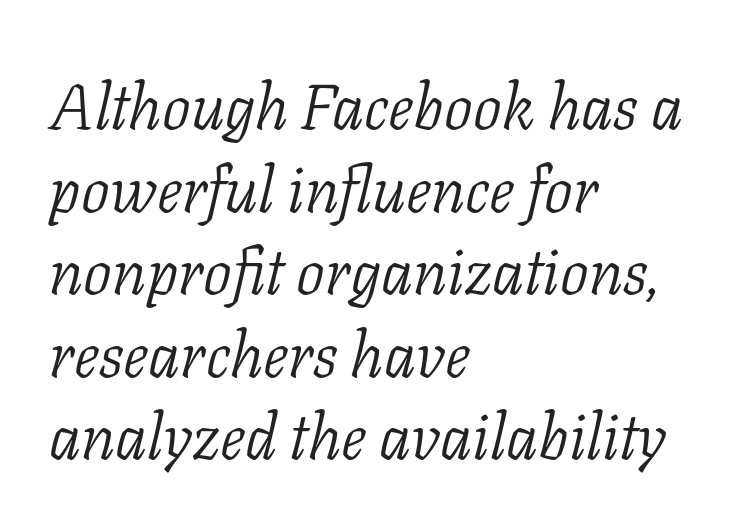
Line beginnings align vertically; line endings do not. The passage shown has conventional tracking throughout. The letters advance in unequal steps, a hallmark of proportional type. Counters stay open thanks to moderate or lighter strokes. When letters slant like this, we call the style italic. Nobody drew a line under any word here.
